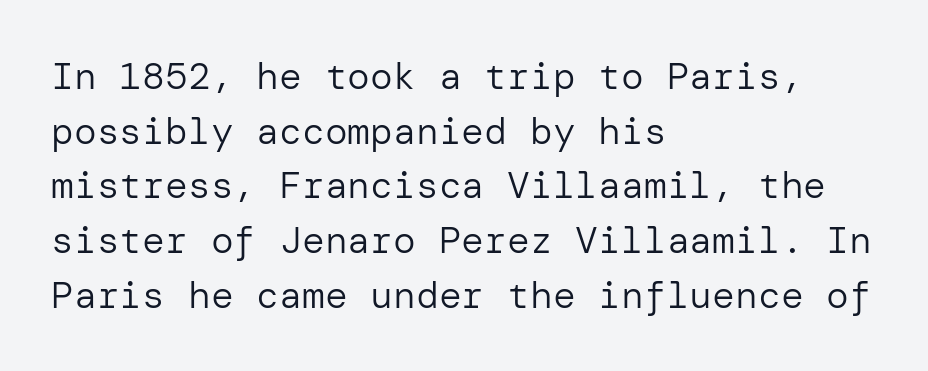
Q: Is the text bold? A: No.
Q: Is the text italic (slanted)? A: No, it is upright.
Q: Is the typeface a serif or a sans-serif typeface? A: Sans-serif.
Q: Is the text underlined? A: No.
Q: How is the paragraph aligned? A: Left-aligned.
Q: Is the spacing between letters normal or unusually wide? A: Normal.
Q: Is the spacing between lines tight, normal or loose? A: Normal.
Q: Width (condensed, normal, or wide)? A: Normal.
Q: Stroke contrast? A: Low.
Q: x-height? A: Medium.
